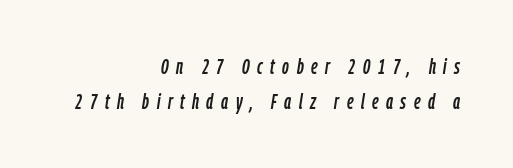
The glyphs look as if they've been sheared to an angle. Horizontal bands of white between lines are of average thickness. If you drew a ruler down the right edge, every line would touch it. Does extra space separate the letters? Yes, quite a lot of it.
